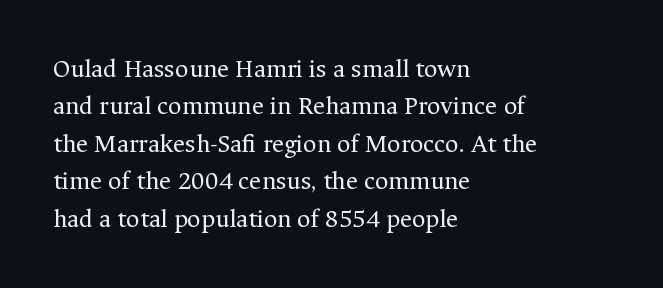
Is the letter spacing exaggerated? No — it looks like the ordinary default. This block has exactly the height ordinary leading produces. This is the regular roman posture of the typeface. Weight: not bold — regular or lighter.
